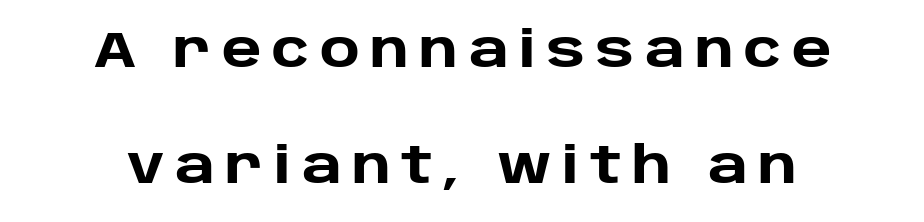
{"serif": "no", "italic": "no", "bold": "yes", "weight": "heavy", "width": "normal", "stroke_contrast": "low", "x_height": "large", "monospaced": "no", "underline": "no", "align": "center", "line_spacing": "loose", "line_spacing_ratio": 2.32, "letter_spacing": "wide", "letter_spacing_em": 0.21, "glyph_px": 50}
